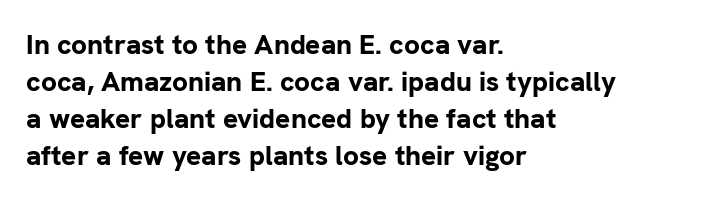
The image shows 28 px bold sans-serif type, upright; set left-aligned, normal line spacing (1.32x), normal letter spacing, not underlined; low stroke contrast and a medium x-height.
